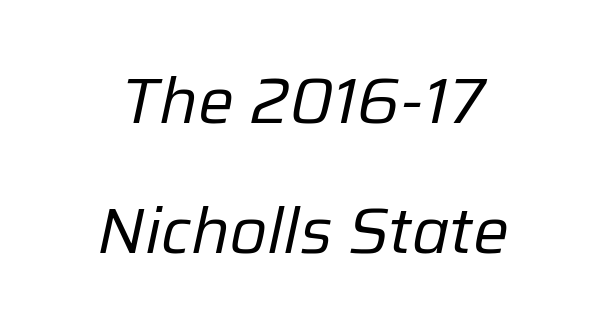
Check the space under the baseline: it is left empty. The rendering positions every line midway between the sides. These lines are rendered in a variable-pitch font. These lines were composed using italics. Between one letter and the next there's only the usual sliver of space.
